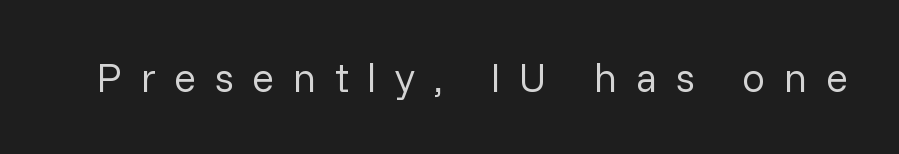
The image shows 41 px regular-weight sans-serif type, upright; set unusually wide letter spacing (+0.45 em), not underlined; low stroke contrast and a medium x-height.
